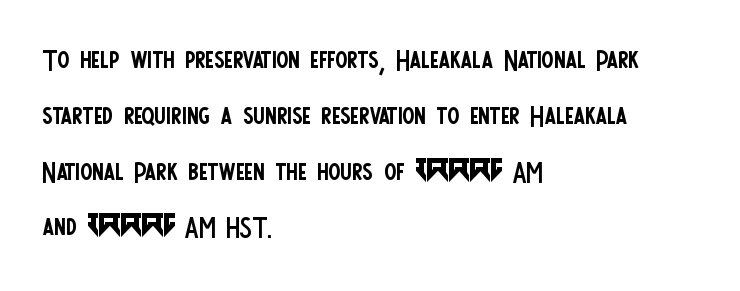
{"serif": "no", "italic": "no", "bold": "no", "weight": "regular", "width": "condensed", "stroke_contrast": "low", "x_height": "large", "monospaced": "no", "underline": "no", "align": "left", "line_spacing": "normal", "line_spacing_ratio": 1.55, "letter_spacing": "normal", "letter_spacing_em": 0.0, "glyph_px": 36}
